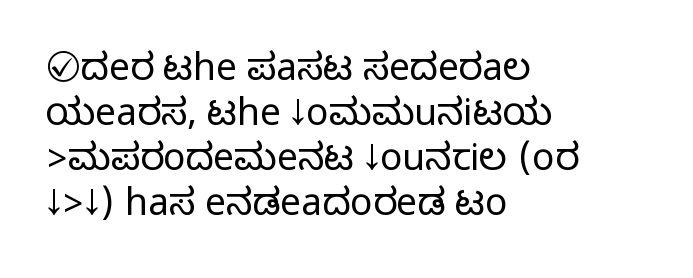
Q: Is the text italic (slanted)? A: No, it is upright.
Q: Is the typeface a serif or a sans-serif typeface? A: Sans-serif.
Q: Is the text underlined? A: No.
Q: How is the paragraph aligned? A: Left-aligned.
Q: Is the spacing between letters normal or unusually wide? A: Normal.
Q: Width (condensed, normal, or wide)? A: Condensed.
Q: Stroke contrast? A: Medium.
Q: Monospaced? A: No.
